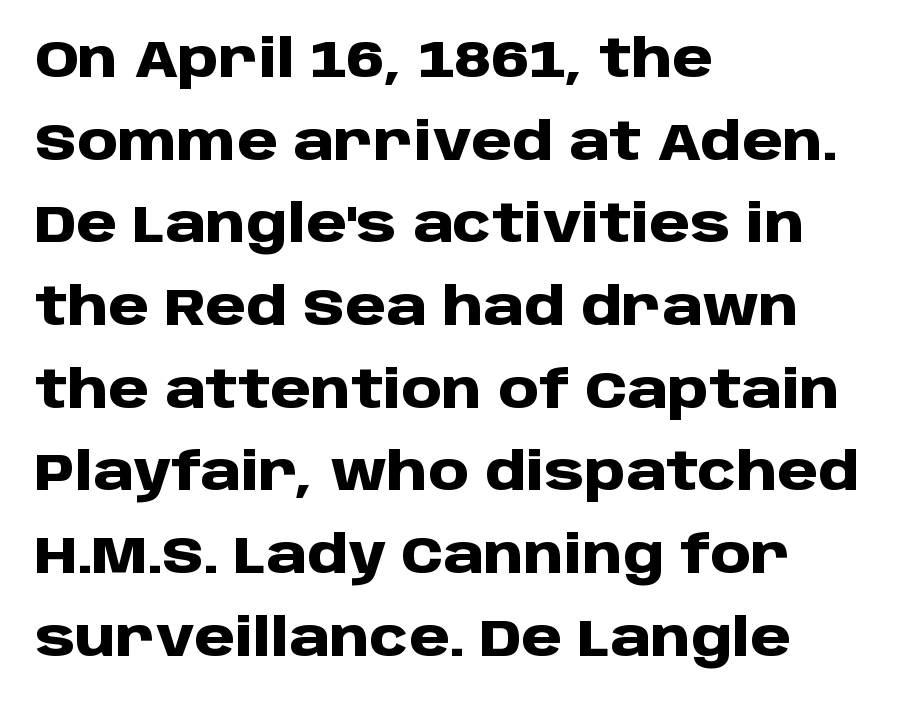
The image shows 52 px heavy sans-serif type, upright; set left-aligned, normal line spacing (1.59x), normal letter spacing, not underlined; low stroke contrast and a large x-height.
